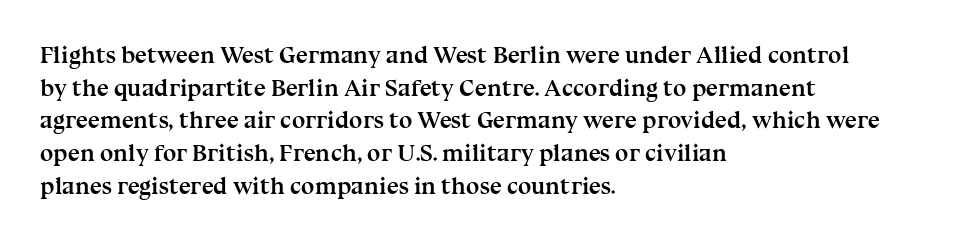
Q: Is the text bold? A: Yes.
Q: Is the text italic (slanted)? A: No, it is upright.
Q: Is the text underlined? A: No.
Q: How is the paragraph aligned? A: Left-aligned.
Q: Is the spacing between letters normal or unusually wide? A: Normal.
Q: Is the spacing between lines tight, normal or loose? A: Normal.
